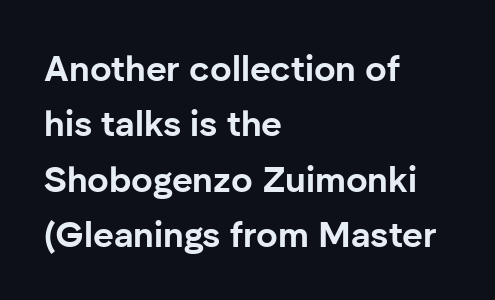
The image shows 36 px bold sans-serif type, upright; set left-aligned, normal line spacing (1.54x), normal letter spacing, not underlined; low stroke contrast and a medium x-height.
